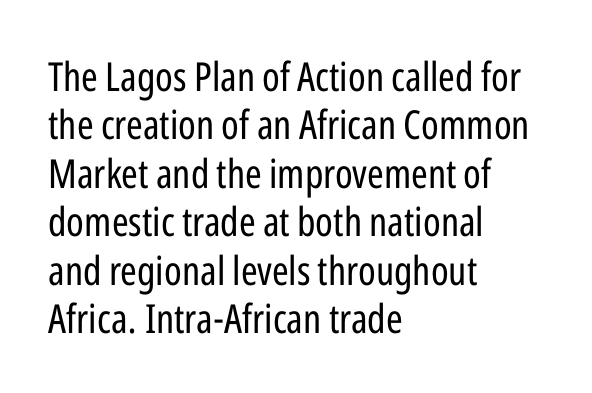
Descender tails drop into unmarked territory. This rendering employs a face without finishing strokes, i.e., a sans-serif. Weight: regular or lighter. Tracking value appears to be zero — textbook default spacing. The letters advance in unequal steps, a hallmark of proportional type.
